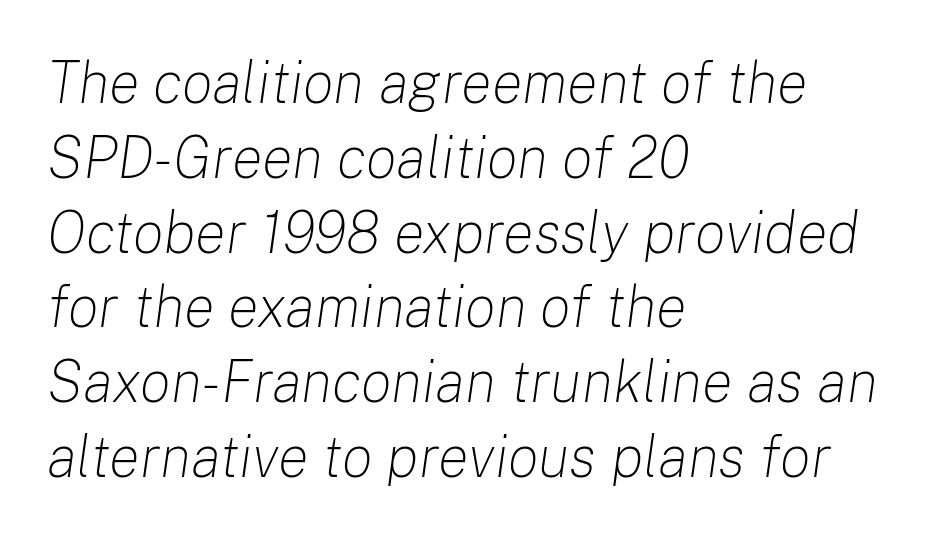
{"italic": "yes", "lean": "right", "slant_degrees": 8, "bold": "no", "weight": "light", "width": "normal", "stroke_contrast": "low", "x_height": "medium", "monospaced": "no", "underline": "no", "align": "left", "line_spacing": "normal", "line_spacing_ratio": 1.29, "letter_spacing": "normal", "letter_spacing_em": 0.0, "glyph_px": 58}
